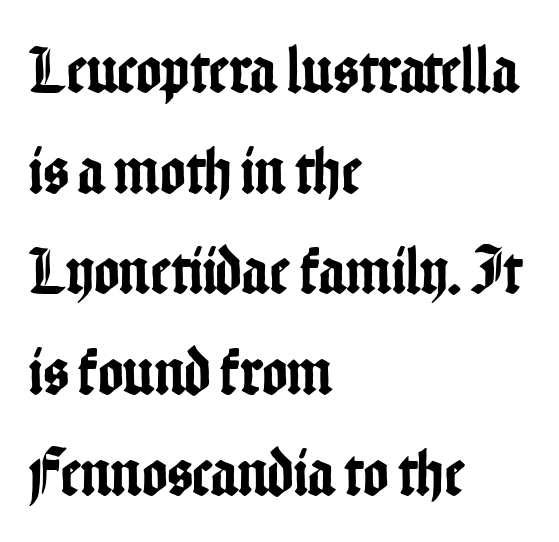
Q: Is the text italic (slanted)? A: No, it is upright.
Q: Is the typeface a serif or a sans-serif typeface? A: Sans-serif.
Q: Is the text underlined? A: No.
Q: How is the paragraph aligned? A: Left-aligned.
Q: Is the spacing between letters normal or unusually wide? A: Normal.
Q: Is the spacing between lines tight, normal or loose? A: Normal.
Q: Width (condensed, normal, or wide)? A: Condensed.
Q: Stroke contrast? A: Low.
Q: x-height? A: Medium.
Q: Monospaced? A: No.
